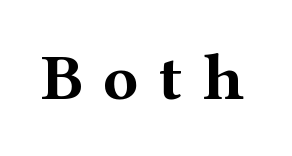
The image shows 66 px bold, wide serif type, upright; set unusually wide letter spacing (+0.3 em), not underlined; medium stroke contrast and a medium x-height.
